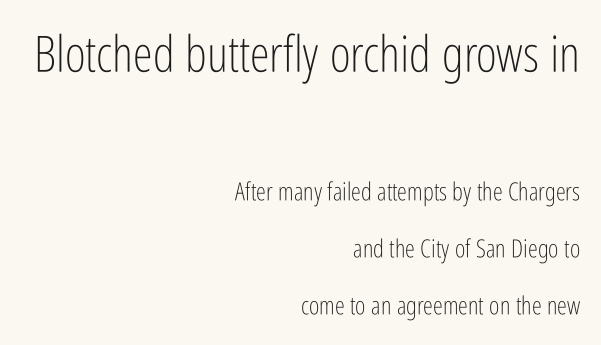
Q: Is the text bold? A: No.
Q: Is the text italic (slanted)? A: No, it is upright.
Q: Is the typeface a serif or a sans-serif typeface? A: Sans-serif.
Q: Is the text underlined? A: No.
Q: How is the paragraph aligned? A: Right-aligned.
Q: Is the spacing between letters normal or unusually wide? A: Normal.
Q: Is the spacing between lines tight, normal or loose? A: Loose.
Q: Which block of text is set in a larger size, the first (top) or the second (bottom)? A: The first (top) one.
Q: Width (condensed, normal, or wide)? A: Condensed.
Q: Stroke contrast? A: Low.
Q: x-height? A: Medium.
Q: Monospaced? A: No.
